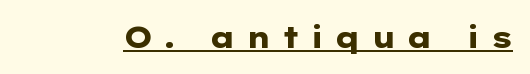
The image shows 30 px heavy, wide sans-serif type, upright; set unusually wide letter spacing (+0.33 em), underlined; low stroke contrast and a medium x-height.
